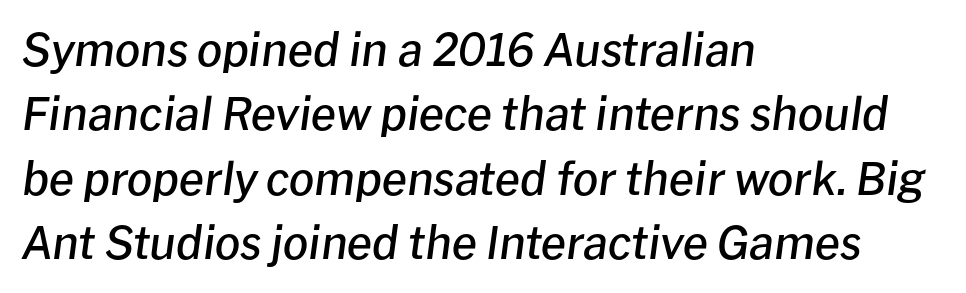
Q: Is the text bold? A: Semi-bold.
Q: Is the text italic (slanted)? A: Yes, it leans right by about 8 degrees.
Q: Is the text underlined? A: No.
Q: How is the paragraph aligned? A: Left-aligned.
Q: Is the spacing between letters normal or unusually wide? A: Normal.
Q: Is the spacing between lines tight, normal or loose? A: Normal.
Q: Width (condensed, normal, or wide)? A: Normal.
Q: Stroke contrast? A: Low.
Q: x-height? A: Medium.
Q: Monospaced? A: No.
